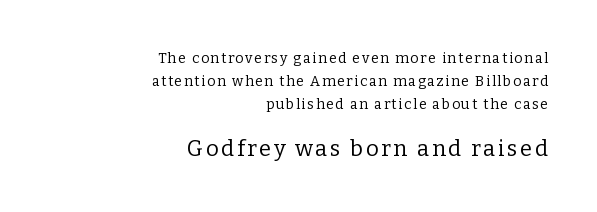
{"italic": "no", "bold": "no", "underline": "no", "align": "right", "line_spacing": "normal", "line_spacing_ratio": 1.63, "larger_block": "second", "size_ratio": 1.57, "glyph_px": 22}
